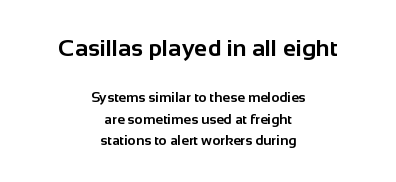
The designer gave the opening block more size than the closing block. Short and long lines alike share a common midpoint. A clean baseline with only descenders dipping below it. The specimen reads as upright at a glance. Rows of type keep a routine distance in the vertical direction.
